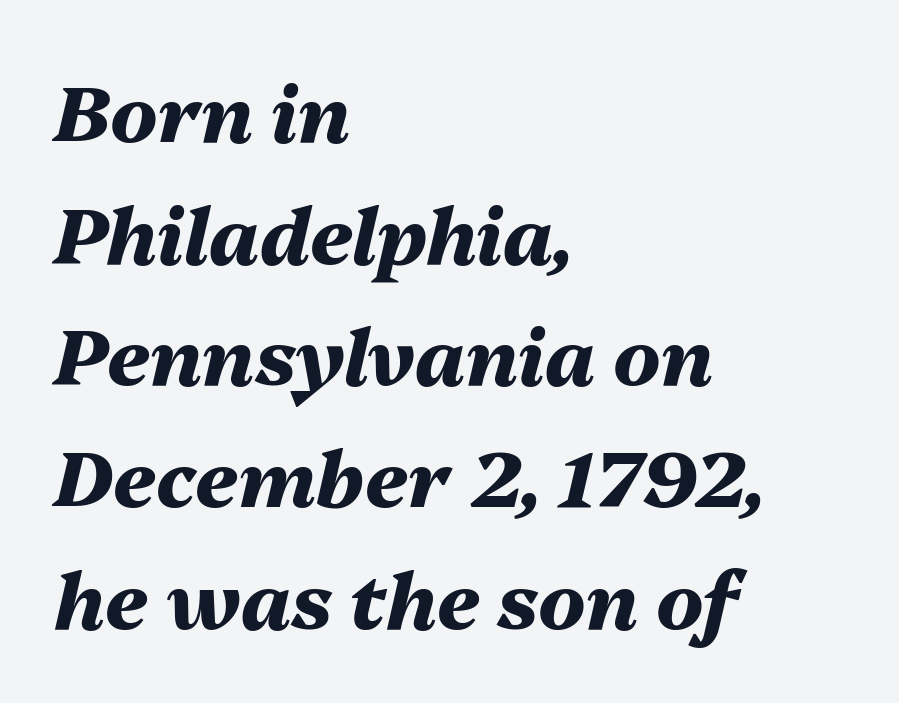
The image shows 78 px heavy type, italic (leaning right); set left-aligned, normal line spacing (1.56x), normal letter spacing, not underlined; medium stroke contrast and a medium x-height.
